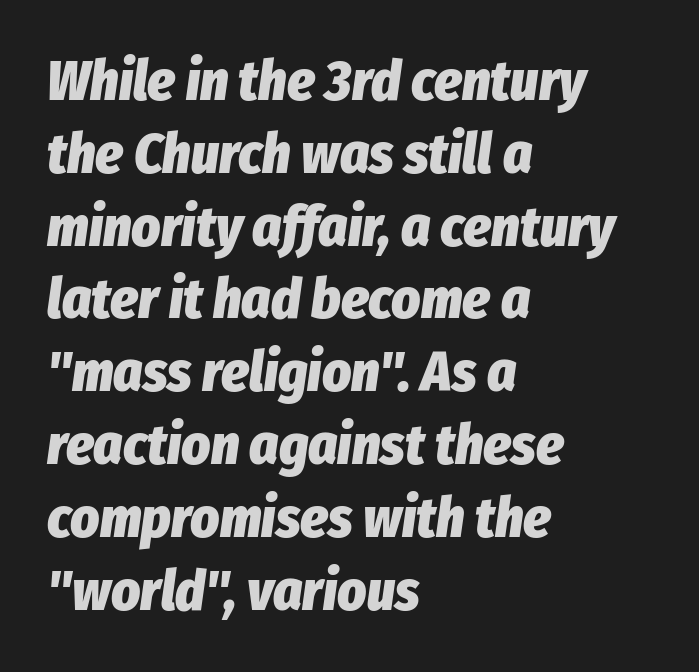
These lines were composed using italics. Vertical spacing — default. In terms of letterspacing, this is plain default setting. Here the designer chose a conventional face with non-uniform glyph widths. Short and long lines alike share a common starting point at left. Lines of text with bare space underneath.
